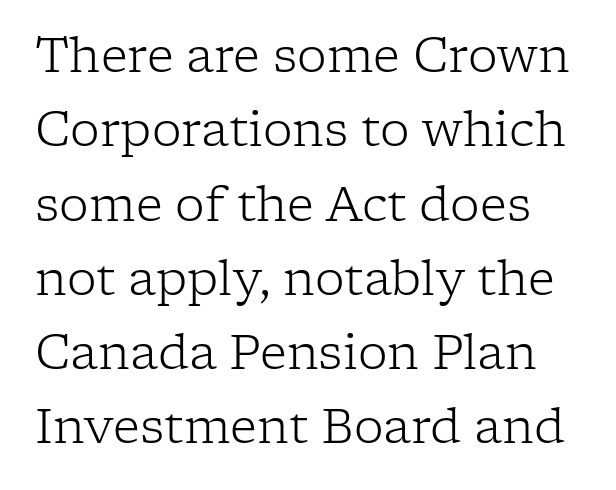
Q: Is the text bold? A: No.
Q: Is the text italic (slanted)? A: No, it is upright.
Q: Is the typeface a serif or a sans-serif typeface? A: Serif.
Q: Is the text underlined? A: No.
Q: Is the spacing between letters normal or unusually wide? A: Normal.
Q: Is the spacing between lines tight, normal or loose? A: Normal.
Q: Width (condensed, normal, or wide)? A: Normal.
Q: Stroke contrast? A: Low.
Q: x-height? A: Medium.
Q: Monospaced? A: No.
